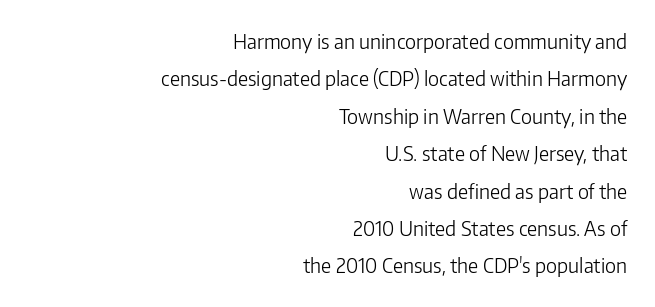
The image shows 20 px text type, upright; set right-aligned, line spacing 1.87x, normal letter spacing, not underlined.
